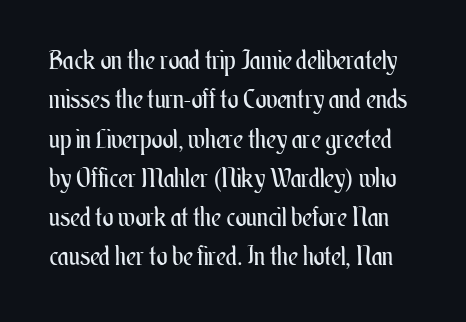
No heavy texture on the line: the type isn't bold. A bare baseline throughout the passage. When letters stand straight like this, we call the style roman or upright. Default kerning and tracking; the words read as compact shapes. The space between consecutive lines is moderate.
